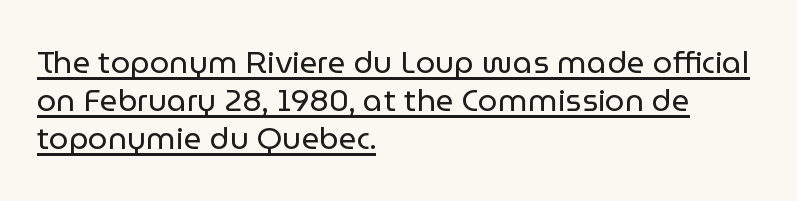
{"serif": "no", "italic": "no", "bold": "no", "weight": "regular", "width": "normal", "stroke_contrast": "low", "x_height": "medium", "monospaced": "no", "underline": "yes", "align": "left", "line_spacing_ratio": 1.23, "letter_spacing": "normal", "letter_spacing_em": 0.0, "glyph_px": 31}
